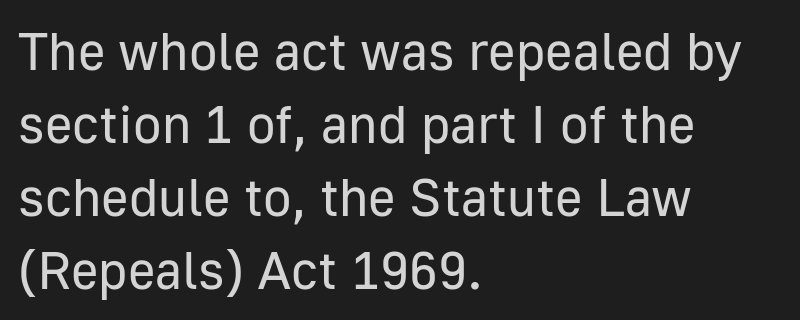
{"serif": "no", "italic": "no", "bold": "no", "weight": "regular", "width": "normal", "stroke_contrast": "low", "x_height": "medium", "monospaced": "no", "underline": "no", "align": "left", "line_spacing": "normal", "line_spacing_ratio": 1.38, "letter_spacing": "normal", "letter_spacing_em": 0.0, "glyph_px": 53}
